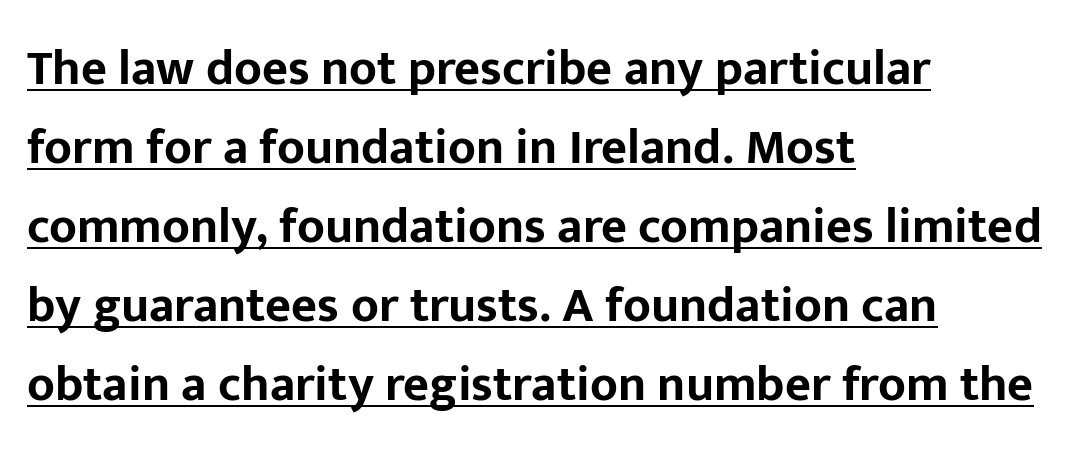
{"serif": "no", "italic": "no", "bold": "yes", "weight": "bold", "width": "normal", "stroke_contrast": "low", "x_height": "medium", "monospaced": "no", "underline": "yes", "align": "left", "line_spacing": "normal", "line_spacing_ratio": 1.58, "letter_spacing": "normal", "letter_spacing_em": 0.0, "glyph_px": 50}
